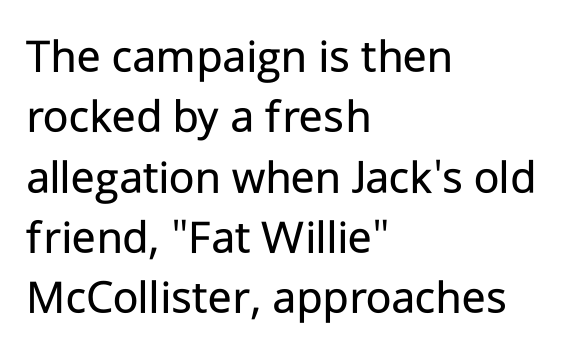
Check where the strokes stop: nothing finishes them off — pure sans. Ascenders rise straight up at ninety degrees. The letters look calm and open, with moderate or lighter stems. A clean baseline with only descenders dipping below it.
